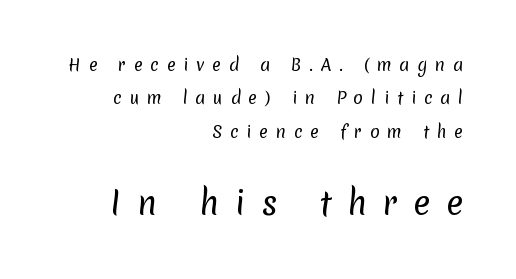
The image shows 32 px regular-weight sans-serif type; set right-aligned, loose line spacing (2.09x), unusually wide letter spacing (+0.49 em), not underlined; the second (bottom) block is 2.0x larger; low stroke contrast and a medium x-height.
